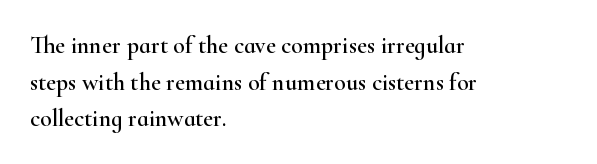
Unlike italic type, these characters show no tilt at all. Glyph-to-glyph distance matches everyday printed text. The line-height multiplier appears to be the usual default. The rag falls on the right side of this text block.
